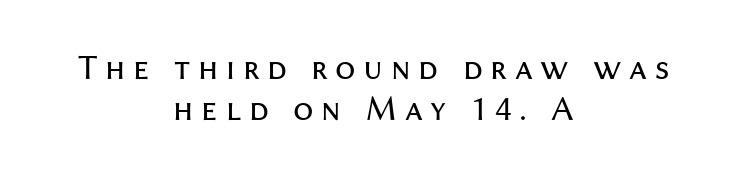
{"serif": "no", "italic": "no", "bold": "no", "weight": "regular", "width": "normal", "stroke_contrast": "medium", "x_height": "medium", "monospaced": "no", "underline": "no", "align": "center", "line_spacing": "tight", "line_spacing_ratio": 1.15, "letter_spacing": "wide", "letter_spacing_em": 0.21, "glyph_px": 36}
